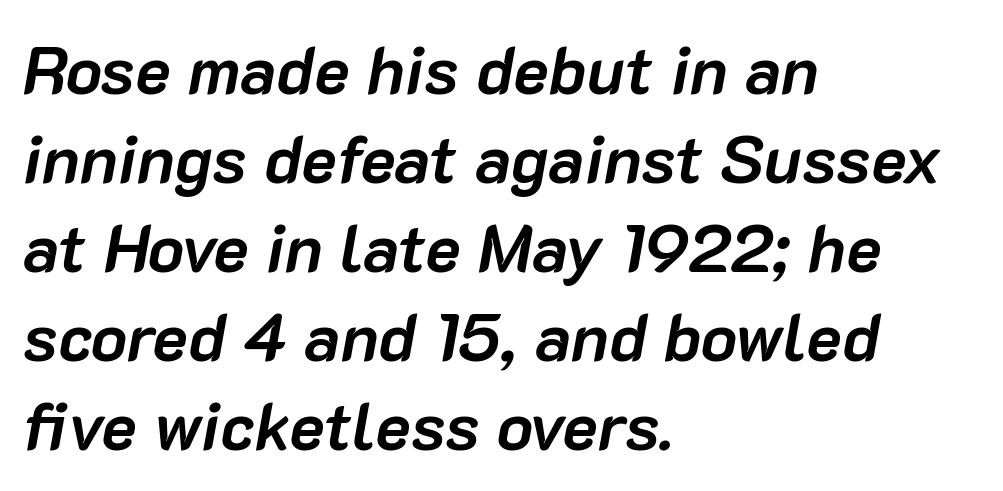
{"italic": "yes", "lean": "right", "slant_degrees": 10, "bold": "yes", "weight": "semibold", "width": "normal", "stroke_contrast": "low", "x_height": "medium", "monospaced": "no", "underline": "no", "align": "left", "line_spacing": "normal", "line_spacing_ratio": 1.33, "letter_spacing": "normal", "letter_spacing_em": 0.0, "glyph_px": 67}
